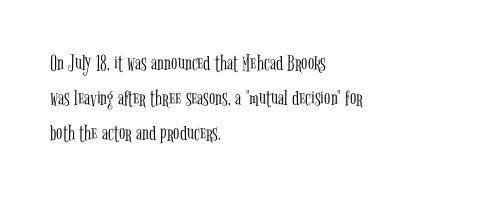
A typesetter would call this leading conventional body-copy spacing. Casual observation: everything's shoved over to the left. Counters stay open thanks to moderate or lighter strokes. The lettering stays uniformly vertical, giving the passage a roman look. No extra tracking has been applied to these lines. The gap between lines stays unmarked.
